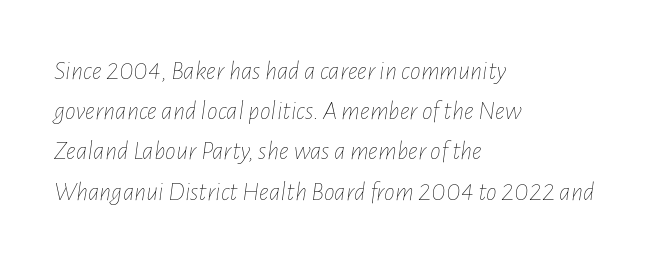
The image shows 27 px text type, italic (leaning right); set left-aligned, normal line spacing (1.49x), normal letter spacing, not underlined.
